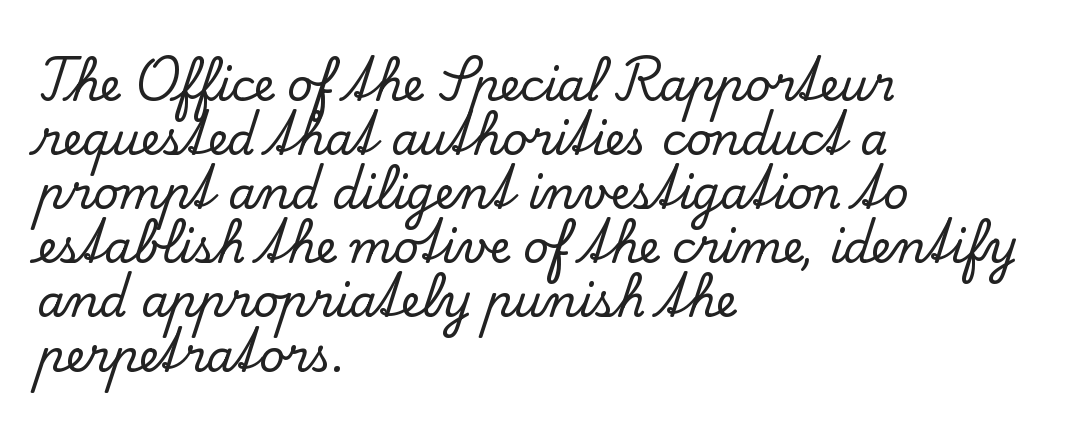
{"serif": "yes", "width": "normal", "stroke_contrast": "low", "x_height": "small", "monospaced": "no", "underline": "no", "align": "left", "line_spacing_ratio": 1.23, "letter_spacing": "normal", "letter_spacing_em": 0.0, "glyph_px": 44}
